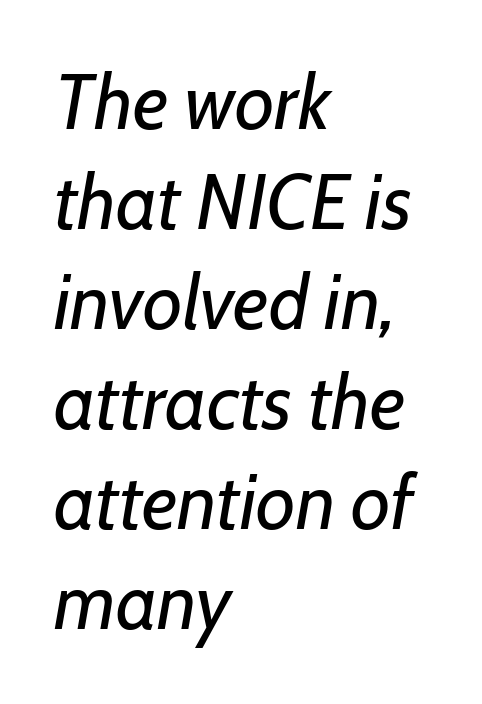
A typesetter would call this proportional, since set widths differ per character. Default kerning and tracking; the words read as compact shapes. Honestly, there is no underline to notice here at all. Is the type slanted? Yes — the strokes lean at a clear angle.
